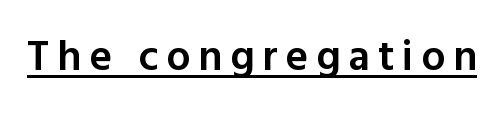
The image shows 43 px semibold sans-serif type, upright; set underlined; a medium x-height.
